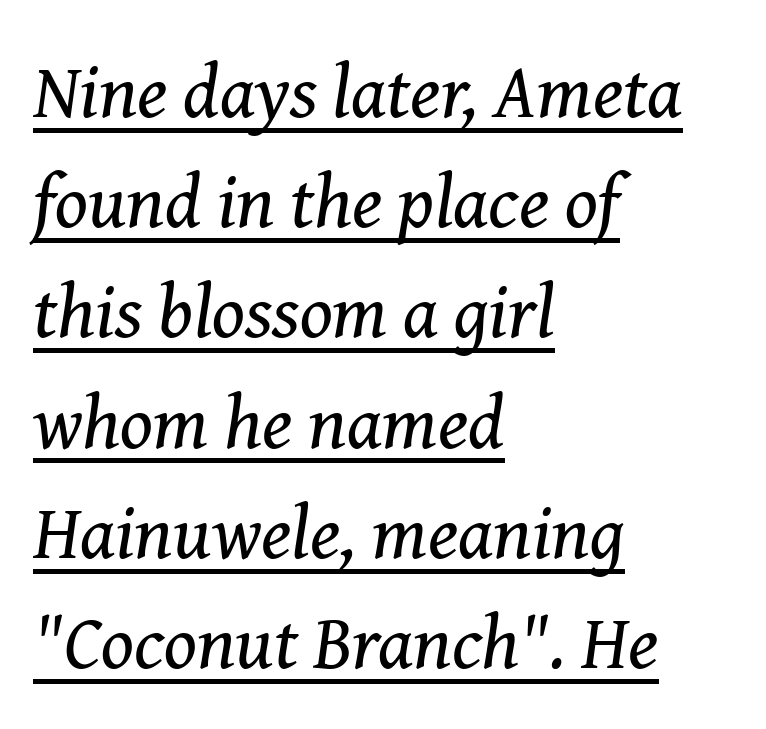
On a weight scale, this lands at 450 or below. The line-height multiplier appears to be the usual default. Which margin do the lines hug? The left one — the right edge is uneven. A typesetter would call this zero additional tracking. Notice how the stems are inclined rather than vertical — that's the hallmark of italics.
